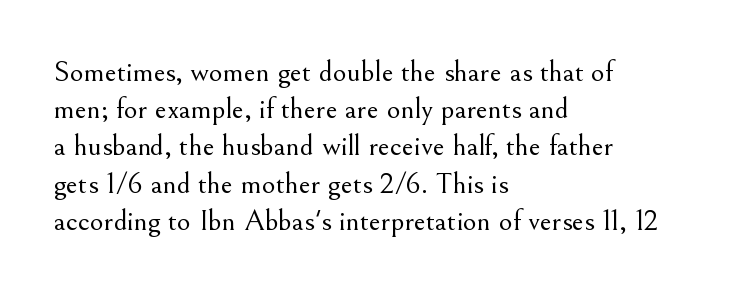
Q: Is the text bold? A: No.
Q: Is the text italic (slanted)? A: No, it is upright.
Q: Is the typeface a serif or a sans-serif typeface? A: Serif.
Q: Is the text underlined? A: No.
Q: How is the paragraph aligned? A: Left-aligned.
Q: Is the spacing between letters normal or unusually wide? A: Normal.
Q: Width (condensed, normal, or wide)? A: Normal.
Q: Stroke contrast? A: Medium.
Q: x-height? A: Small.
Q: Monospaced? A: No.
